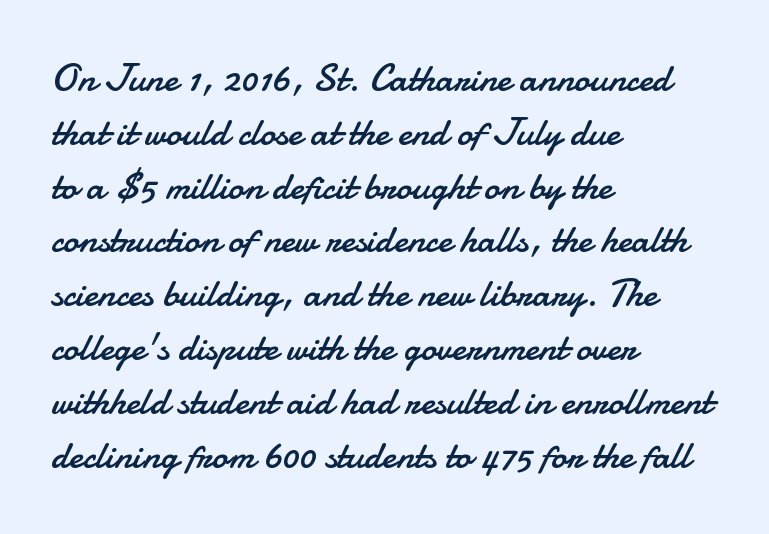
{"serif": "no", "bold": "no", "weight": "regular", "width": "normal", "stroke_contrast": "low", "x_height": "small", "monospaced": "no", "underline": "no", "align": "left", "line_spacing": "normal", "line_spacing_ratio": 1.38, "letter_spacing": "normal", "letter_spacing_em": 0.0, "glyph_px": 39}
